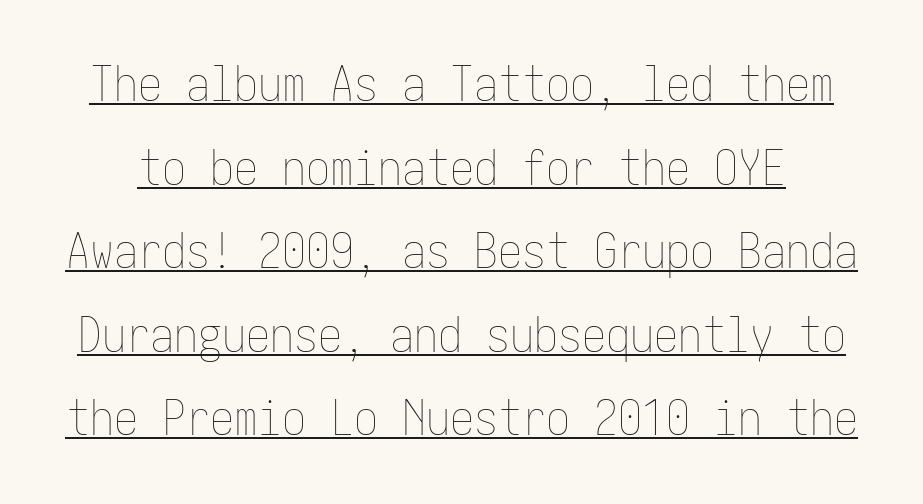
A rule runs beneath these lines of type. The letters stand upright; this is a roman face. The face used here is rendered with its standard letterfit. The letterforms sit at book weight or below.
